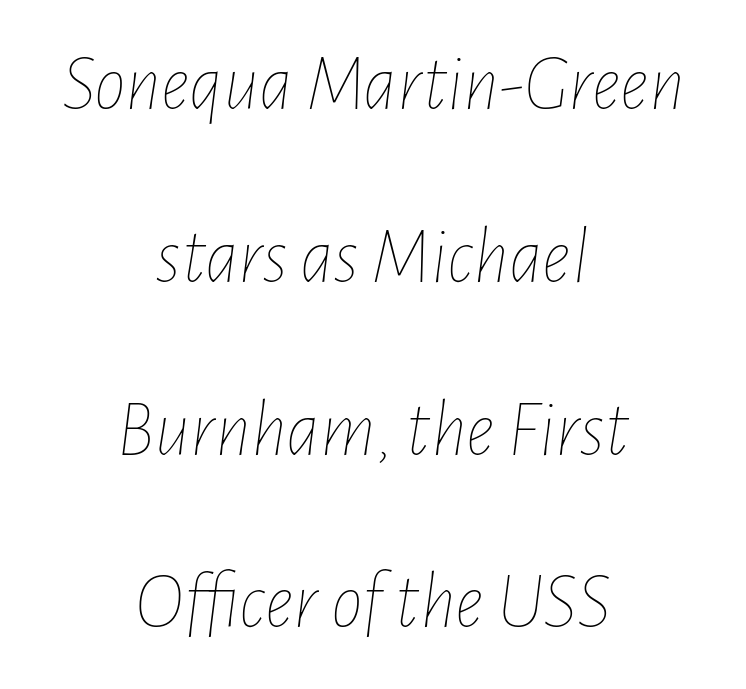
Bare-footed words on every line. The font sits on the lighter half of the weight spectrum, regular included. Casual observation: everything's sitting right in the middle. Style check: oblique. The rendering uses natural spacing where letterforms have individual widths.
